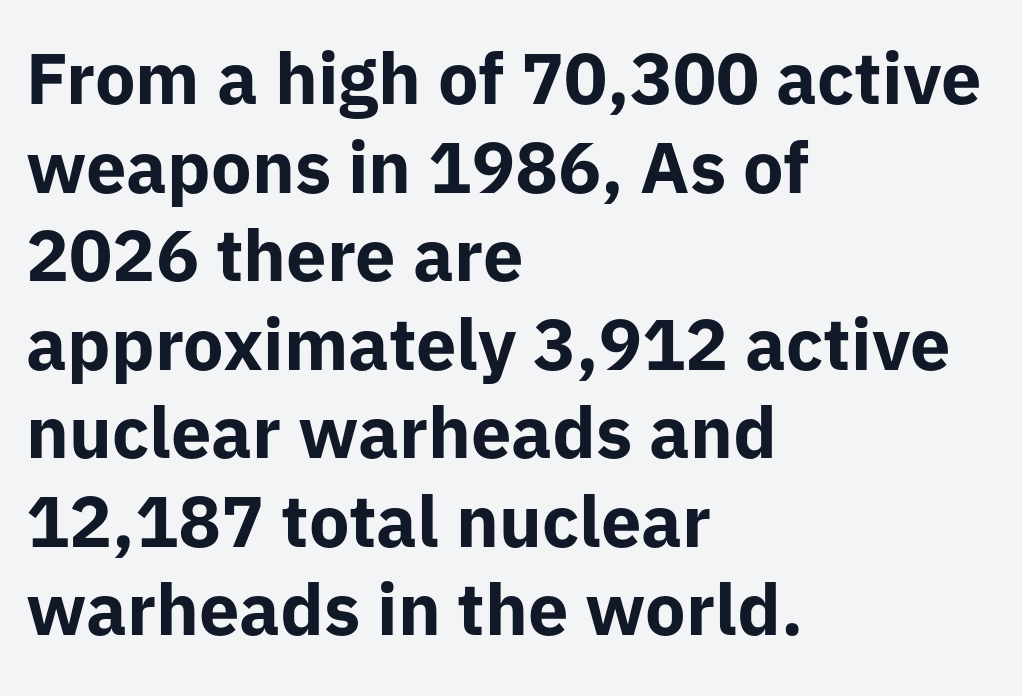
Q: Is the text bold? A: Yes.
Q: Is the text italic (slanted)? A: No, it is upright.
Q: Is the typeface a serif or a sans-serif typeface? A: Sans-serif.
Q: Is the text underlined? A: No.
Q: How is the paragraph aligned? A: Left-aligned.
Q: Is the spacing between letters normal or unusually wide? A: Normal.
Q: Width (condensed, normal, or wide)? A: Normal.
Q: Stroke contrast? A: Low.
Q: x-height? A: Medium.
Q: Monospaced? A: No.
